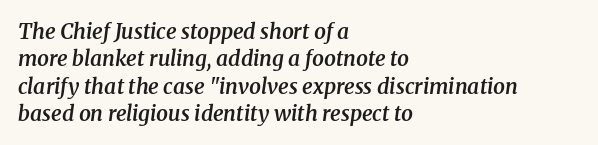
Reading down the column, the eye jumps a familiar distance to each next line. The lines in this sample share a left origin and differ only in where they stop. Spacing between characters is what you'd get straight out of the box. Italic: yes, the glyphs are oblique. A bare baseline throughout the passage.
